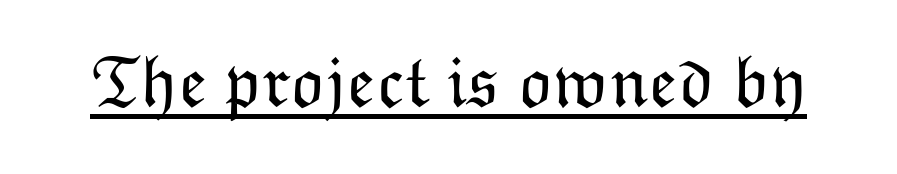
{"italic": "no", "bold": "no", "weight": "light", "width": "normal", "stroke_contrast": "low", "x_height": "medium", "monospaced": "no", "underline": "yes", "letter_spacing": "normal", "letter_spacing_em": 0.0, "glyph_px": 73}
